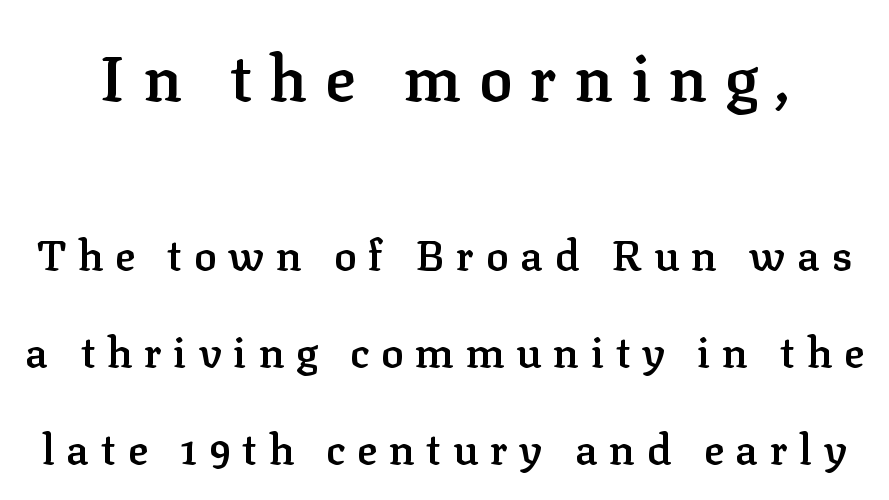
The letters in the upper block stand taller than those in the block below. Compared with typical body copy, the letter spacing here is much looser. The strip under each line holds only bare page. This is serif lettering, the kind often seen in printed books.
